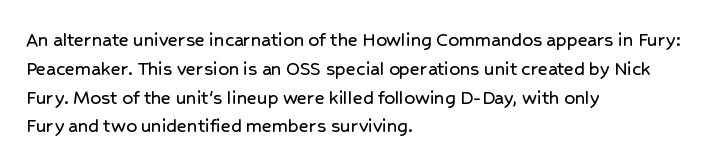
The compositor pushed each line to the left boundary. The strip under each line holds only bare page. When letters stand straight like this, we call the style roman or upright. Letter spacing: default. In terms of leading, this rendering sits right in the middle.
